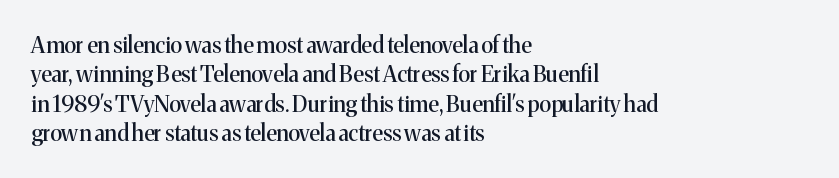
The image shows 22 px text type, upright; set left-aligned, normal line spacing (1.33x), normal letter spacing, not underlined.
